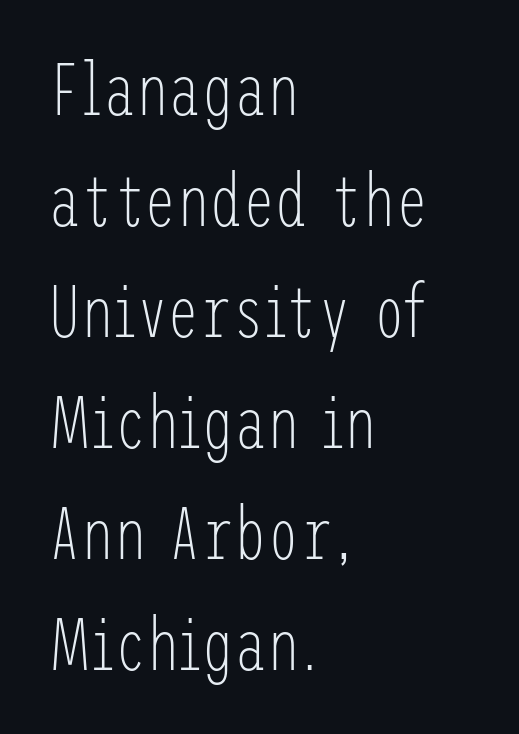
Weight class: somewhere from thin through regular. This rendering features lettering with no underline. Inter-character spacing is left at the font's built-in metrics. A roman cut, with each character standing at attention.
